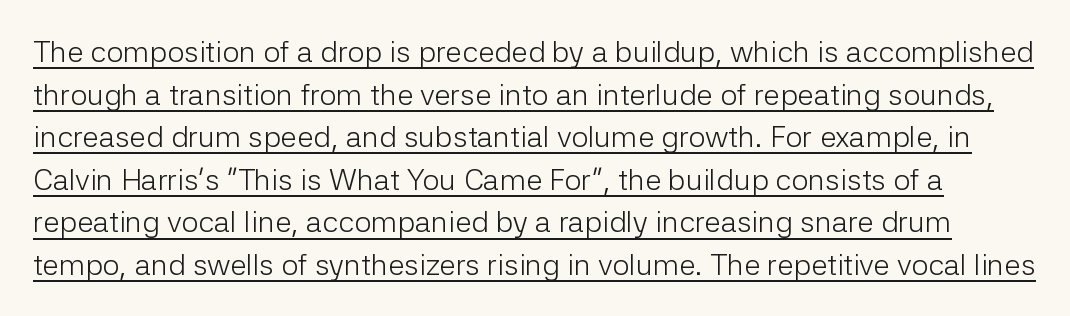
{"serif": "no", "italic": "no", "bold": "no", "weight": "light", "width": "normal", "stroke_contrast": "low", "x_height": "medium", "monospaced": "no", "underline": "yes", "line_spacing": "normal", "line_spacing_ratio": 1.42, "letter_spacing": "normal", "letter_spacing_em": 0.0, "glyph_px": 30}
